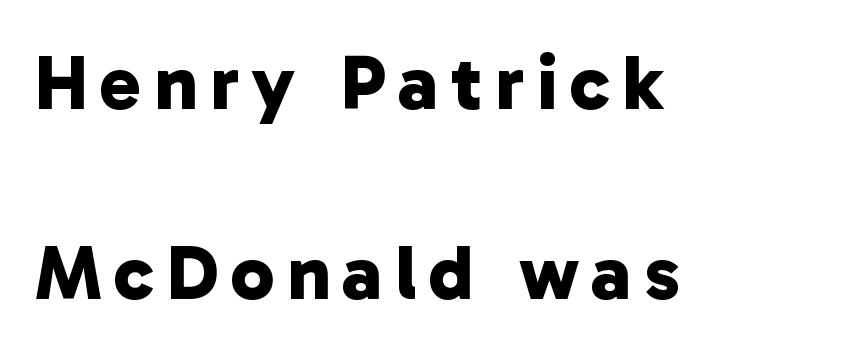
The image shows 78 px bold sans-serif type; set left-aligned, loose line spacing (2.44x), not underlined; low stroke contrast and a medium x-height.
